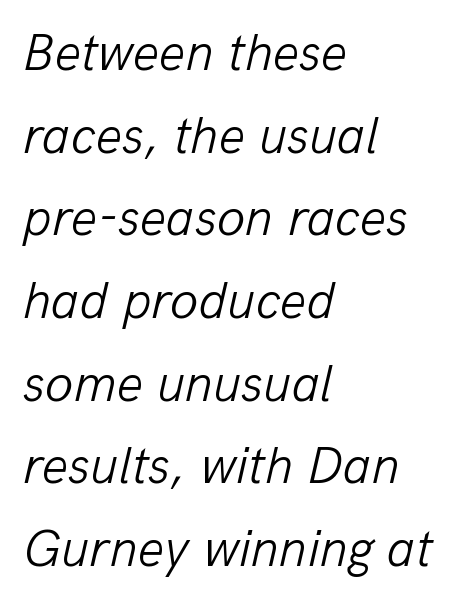
The image shows 52 px light type, italic (leaning right); set left-aligned, normal line spacing (1.59x), normal letter spacing, not underlined; low stroke contrast and a medium x-height.
